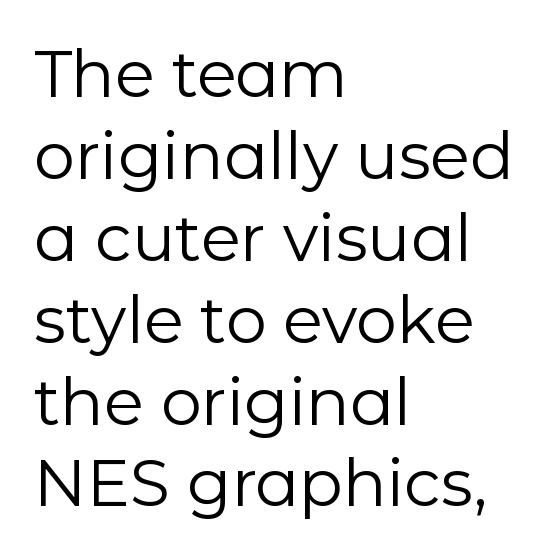
Spacing verdict: proportional, widths tailored to each character. This is the regular roman posture of the typeface. Baseline-to-baseline distance is the conventional proportion of letter height. Short note: letters normally spaced. Compared with a typical body face, this is equally light or lighter still. Unmarked baselines from the first word to the last.
